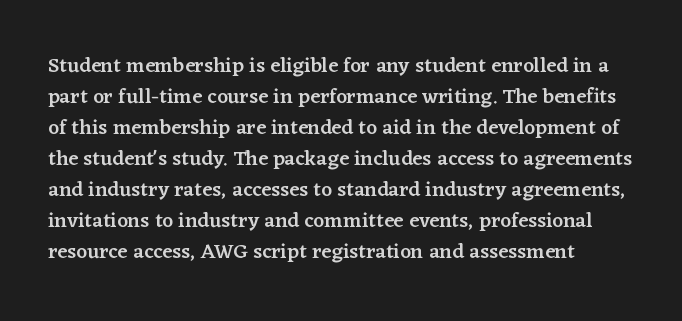
The image shows 21 px text type, upright; set left-aligned, normal line spacing (1.48x), normal letter spacing, not underlined.
